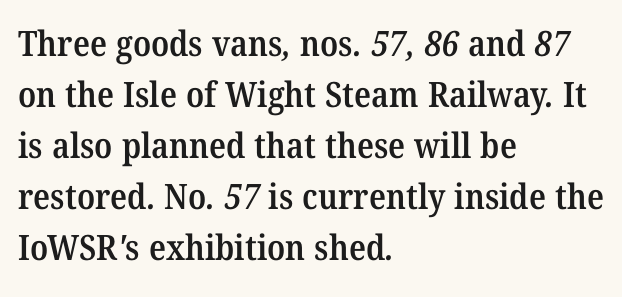
{"serif": "yes", "bold": "semi", "weight": "semibold", "width": "normal", "stroke_contrast": "medium", "x_height": "medium", "monospaced": "no", "underline": "no", "align": "left", "line_spacing": "normal", "line_spacing_ratio": 1.46, "letter_spacing": "normal", "letter_spacing_em": 0.0, "glyph_px": 35}
